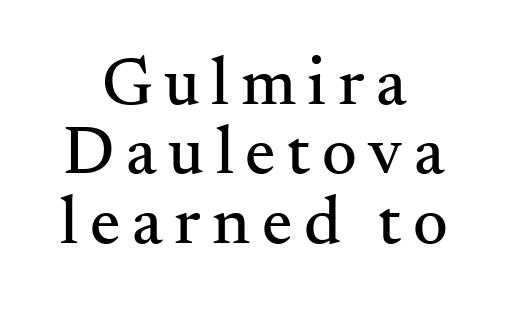
{"serif": "yes", "italic": "no", "width": "normal", "stroke_contrast": "medium", "x_height": "small", "monospaced": "no", "underline": "no", "align": "center", "line_spacing": "tight", "line_spacing_ratio": 1.02, "glyph_px": 68}
